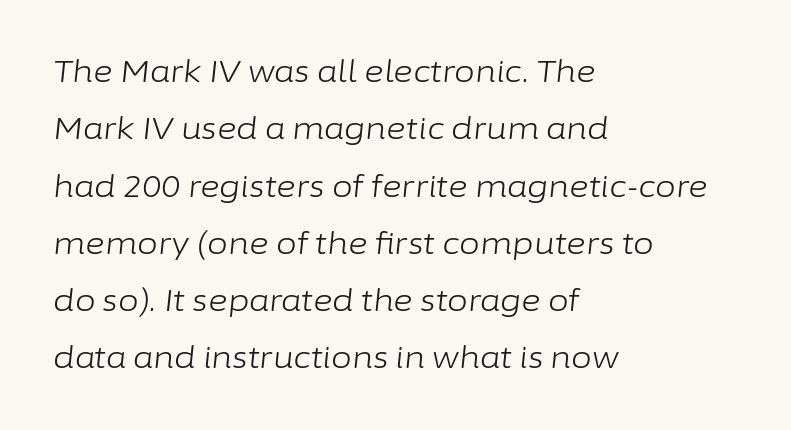
{"italic": "yes", "lean": "right", "slant_degrees": 6, "bold": "no", "weight": "light", "width": "normal", "stroke_contrast": "low", "x_height": "medium", "monospaced": "no", "underline": "no", "align": "left", "line_spacing": "loose", "line_spacing_ratio": 1.91, "letter_spacing": "normal", "letter_spacing_em": 0.0, "glyph_px": 30}
